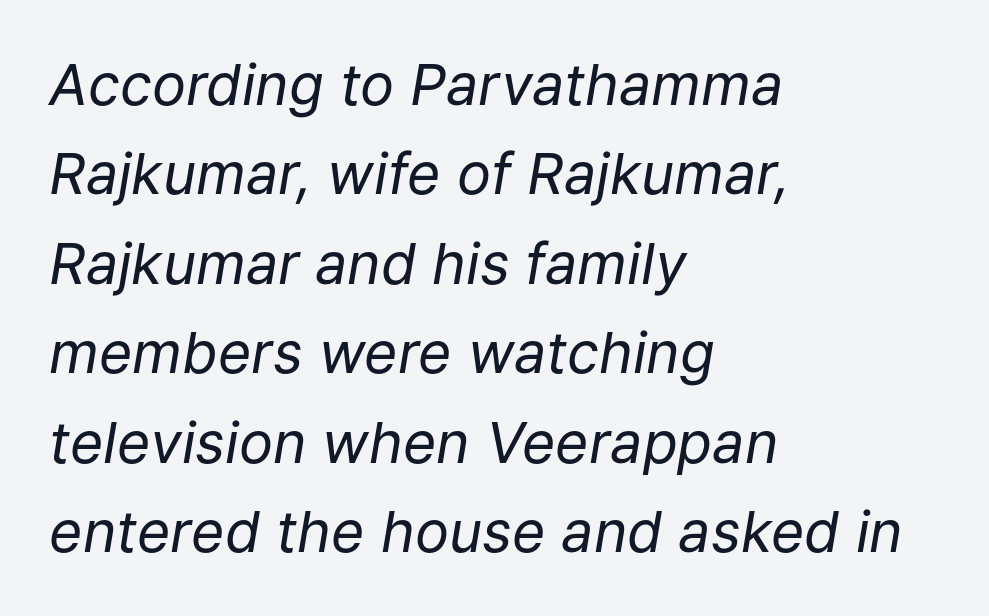
{"italic": "yes", "lean": "right", "slant_degrees": 9, "bold": "no", "weight": "regular", "width": "normal", "stroke_contrast": "low", "x_height": "medium", "monospaced": "no", "underline": "no", "align": "left", "line_spacing": "normal", "line_spacing_ratio": 1.57, "letter_spacing": "normal", "letter_spacing_em": 0.0, "glyph_px": 57}
